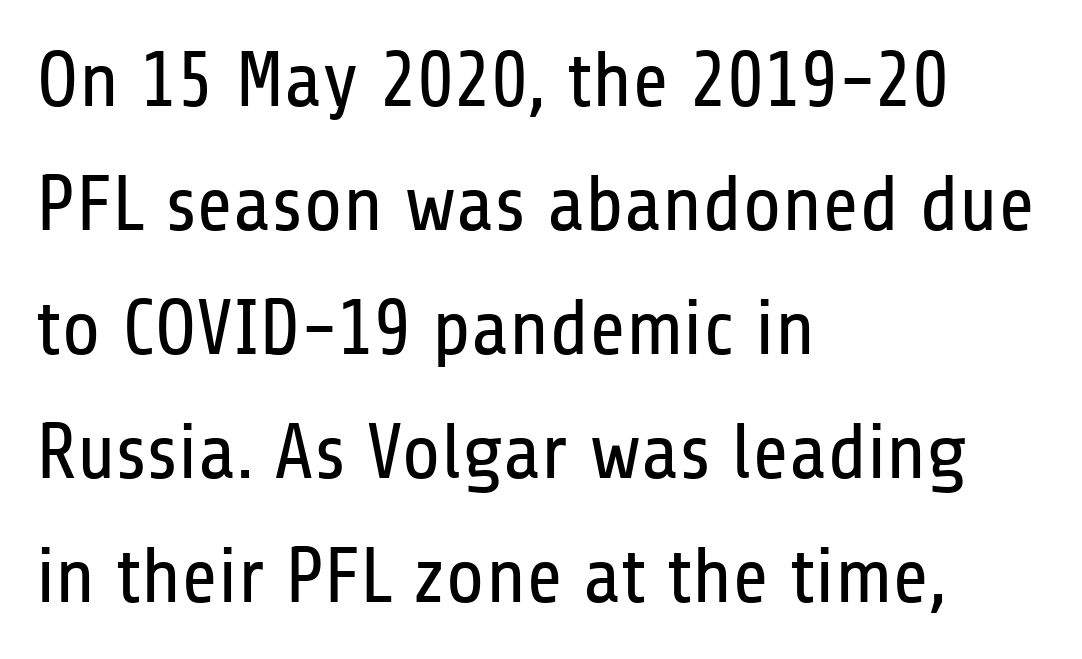
Type style note: lacks serifs. Baseline-to-baseline distance is the conventional proportion of letter height. A student would call this left alignment; a typographer would say flush left, rag right. No extra ink here — the face is not bold. The letters sit at their default tracking, neither squeezed nor spread.
